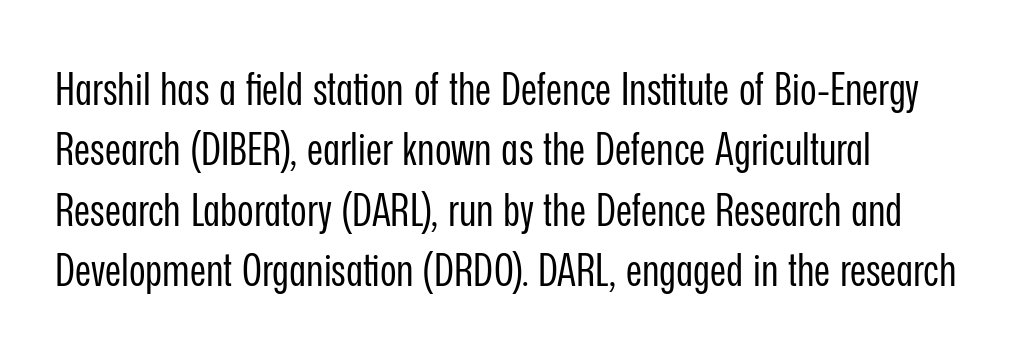
{"serif": "no", "italic": "no", "bold": "no", "weight": "regular", "width": "condensed", "stroke_contrast": "low", "x_height": "medium", "monospaced": "no", "underline": "no", "align": "left", "line_spacing": "normal", "line_spacing_ratio": 1.34, "letter_spacing": "normal", "letter_spacing_em": 0.0, "glyph_px": 45}
